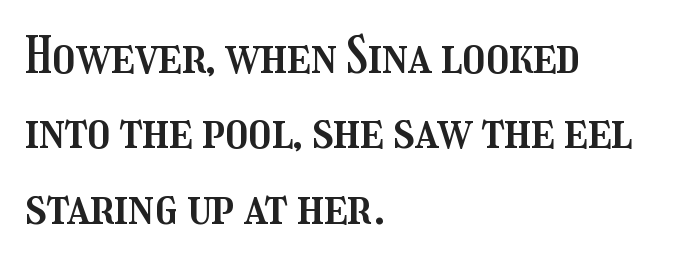
Q: Is the text italic (slanted)? A: No, it is upright.
Q: Is the text underlined? A: No.
Q: How is the paragraph aligned? A: Left-aligned.
Q: Is the spacing between letters normal or unusually wide? A: Normal.
Q: Is the spacing between lines tight, normal or loose? A: Normal.
Q: Width (condensed, normal, or wide)? A: Condensed.
Q: Stroke contrast? A: Medium.
Q: x-height? A: Medium.
Q: Monospaced? A: No.
